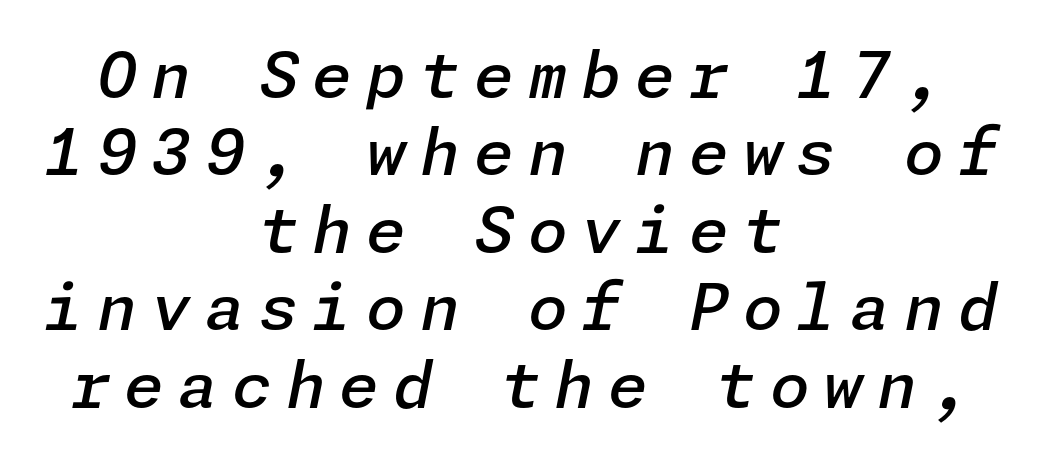
Q: Is the text bold? A: Semi-bold.
Q: Is the text italic (slanted)? A: Yes, it leans right by about 11 degrees.
Q: Is the text underlined? A: No.
Q: How is the paragraph aligned? A: Centered.
Q: Is the spacing between letters normal or unusually wide? A: Unusually wide.
Q: Width (condensed, normal, or wide)? A: Normal.
Q: Stroke contrast? A: Low.
Q: x-height? A: Medium.
